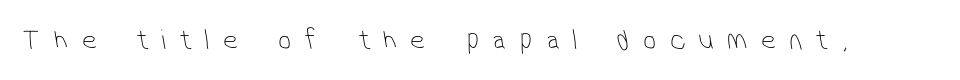
The image shows 29 px thin, condensed sans-serif type; set unusually wide letter spacing (+0.47 em), not underlined; low stroke contrast and a medium x-height.
